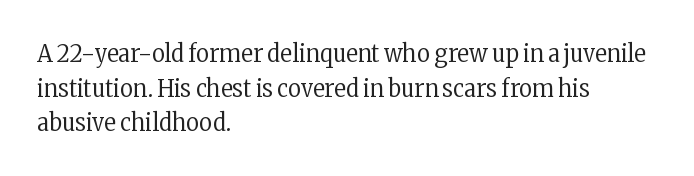
Q: Is the text bold? A: No.
Q: Is the text italic (slanted)? A: No, it is upright.
Q: Is the text underlined? A: No.
Q: How is the paragraph aligned? A: Left-aligned.
Q: Is the spacing between letters normal or unusually wide? A: Normal.
Q: Is the spacing between lines tight, normal or loose? A: Normal.
